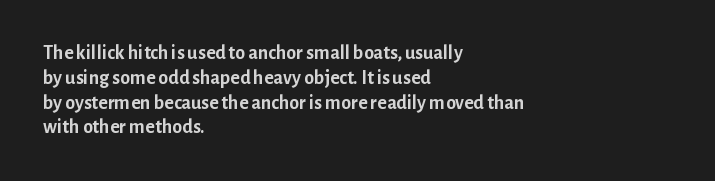
The image shows 20 px bold type, upright; set left-aligned, line spacing 1.24x, normal letter spacing, not underlined.
